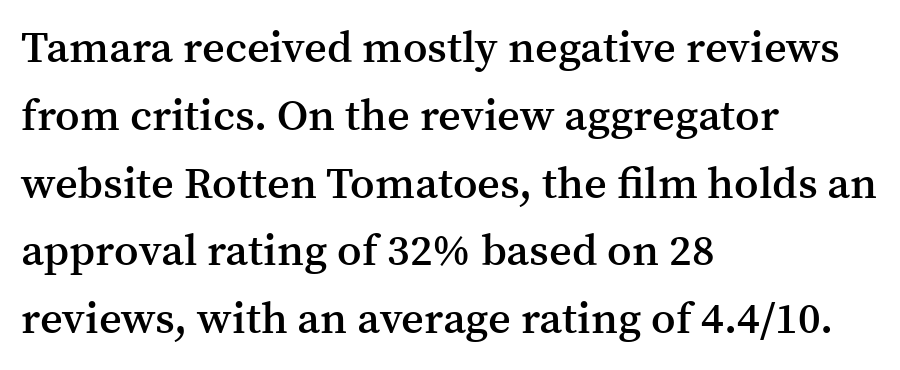
{"serif": "yes", "italic": "no", "bold": "semi", "weight": "semibold", "width": "normal", "stroke_contrast": "medium", "x_height": "medium", "monospaced": "no", "underline": "no", "align": "left", "line_spacing": "normal", "line_spacing_ratio": 1.54, "letter_spacing": "normal", "letter_spacing_em": 0.0, "glyph_px": 44}
